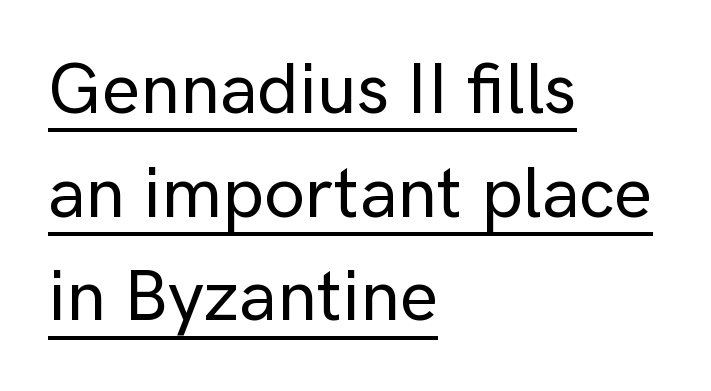
This sample uses plain, unmodified letter spacing. Which margin do the lines hug? The left one — the right edge is uneven. Serifs: no, the terminals of the letterforms are clean. Looks like someone drew a line under every word here.
